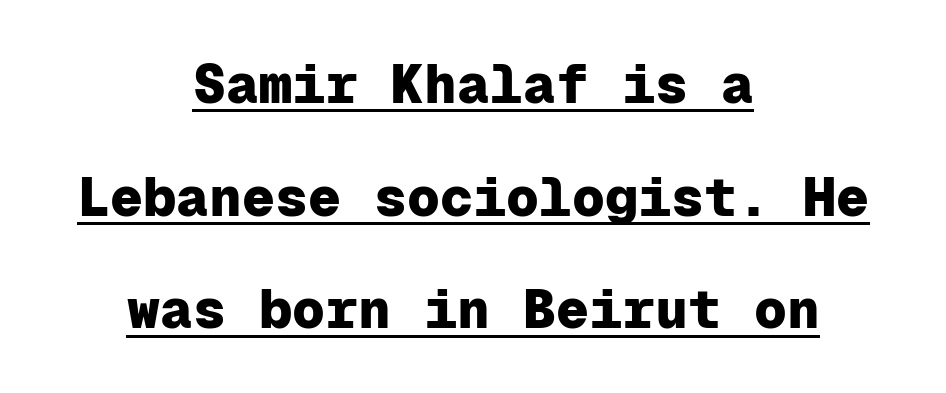
{"serif": "no", "italic": "no", "bold": "yes", "weight": "heavy", "width": "normal", "stroke_contrast": "low", "x_height": "medium", "monospaced": "yes", "underline": "yes", "align": "center", "line_spacing": "loose", "line_spacing_ratio": 2.05, "letter_spacing": "normal", "letter_spacing_em": 0.0, "glyph_px": 55}
